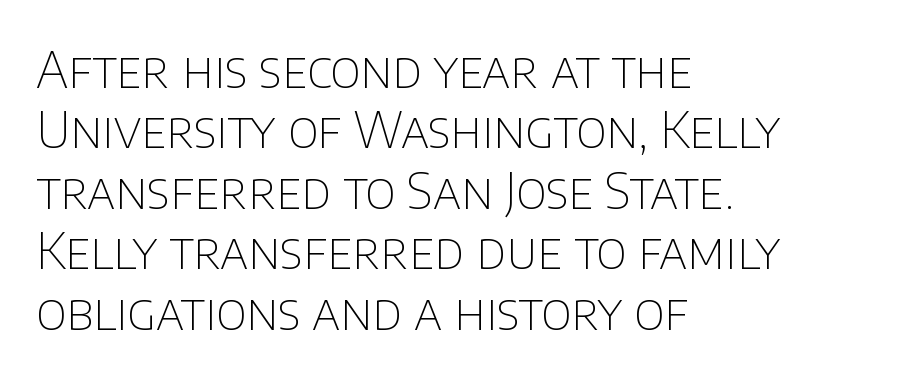
Unlike italic type, these characters show no tilt at all. Type without underlining. Each stroke keeps to a modest, everyday thickness or less. Stroke terminals: plain, sans-serif.
